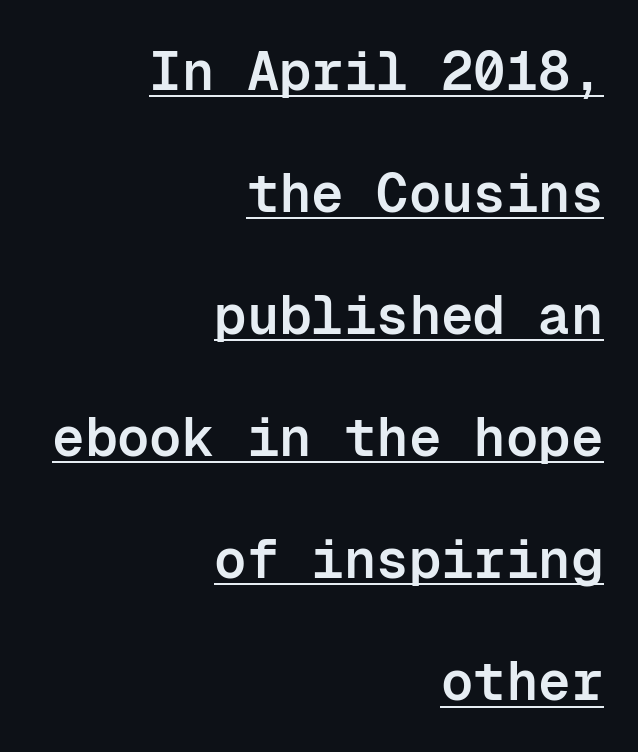
{"serif": "no", "italic": "no", "bold": "semi", "weight": "semibold", "width": "normal", "stroke_contrast": "low", "x_height": "medium", "monospaced": "yes", "underline": "yes", "align": "right", "line_spacing": "loose", "line_spacing_ratio": 2.26, "letter_spacing": "normal", "letter_spacing_em": 0.0, "glyph_px": 54}
